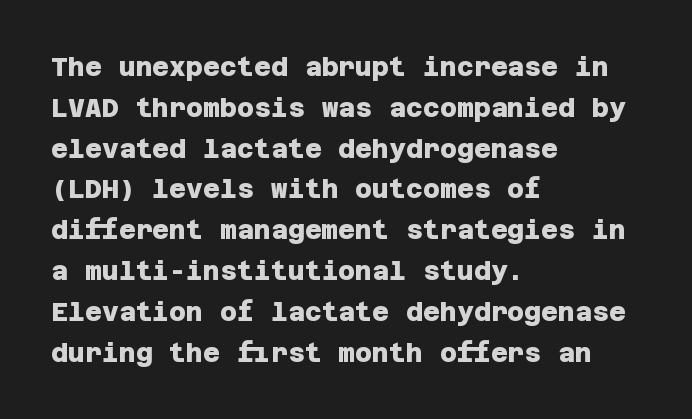
The image shows 26 px bold type; set left-aligned, normal line spacing (1.57x), normal letter spacing, not underlined.
